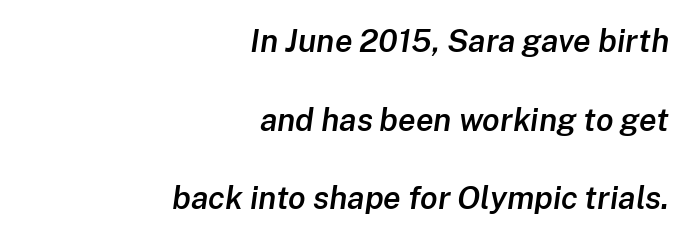
{"italic": "yes", "lean": "right", "slant_degrees": 8, "bold": "semi", "weight": "semibold", "width": "normal", "stroke_contrast": "low", "x_height": "medium", "monospaced": "no", "underline": "no", "align": "right", "line_spacing": "loose", "line_spacing_ratio": 2.46, "letter_spacing": "normal", "letter_spacing_em": 0.0, "glyph_px": 32}
